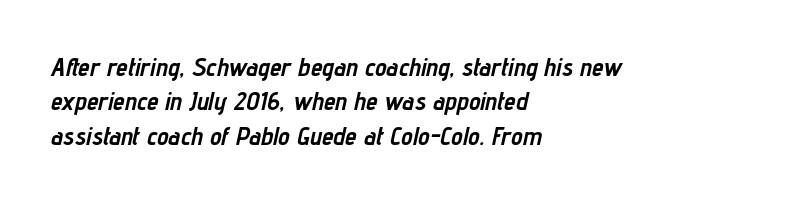
If you drew a line through each stem, it would be angled. This sample is left-justified, so line endings fall wherever the words run out. A clean baseline with only descenders dipping below it. Rows of type keep a routine distance in the vertical direction.
